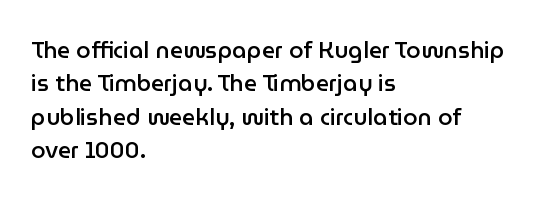
The line-height multiplier appears to be the usual default. The type is set solid horizontally, with unmodified tracking. This rendering uses left alignment, leaving the right contour irregular. Posture: vertical. Underlining? Definitely not there. The sample has been set in demibold, a notch under bold.
